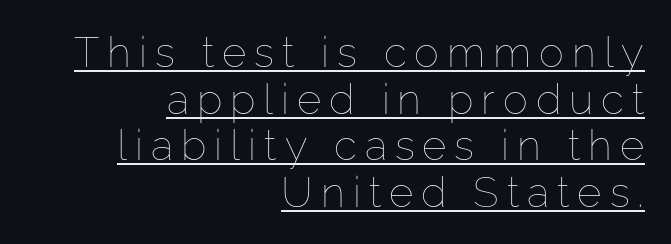
Q: Is the text bold? A: No.
Q: Is the text italic (slanted)? A: No, it is upright.
Q: Is the text underlined? A: Yes.
Q: How is the paragraph aligned? A: Right-aligned.
Q: Is the spacing between lines tight, normal or loose? A: Tight.
Q: Width (condensed, normal, or wide)? A: Normal.
Q: Stroke contrast? A: Low.
Q: x-height? A: Medium.
Q: Monospaced? A: No.
